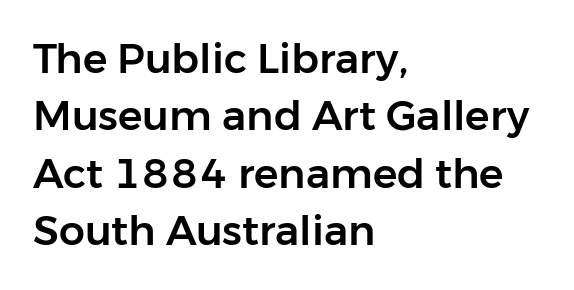
The image shows 41 px sans-serif type, upright; set left-aligned, normal line spacing (1.4x), normal letter spacing, not underlined; low stroke contrast and a medium x-height.
